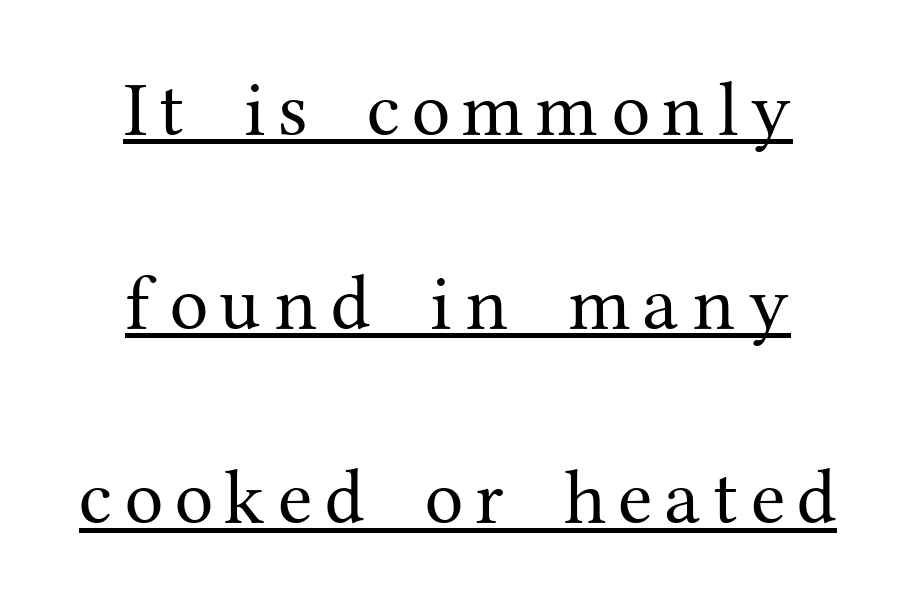
The image shows 78 px regular-weight serif type, upright; set centered, loose line spacing (2.49x), underlined; medium stroke contrast and a medium x-height.
